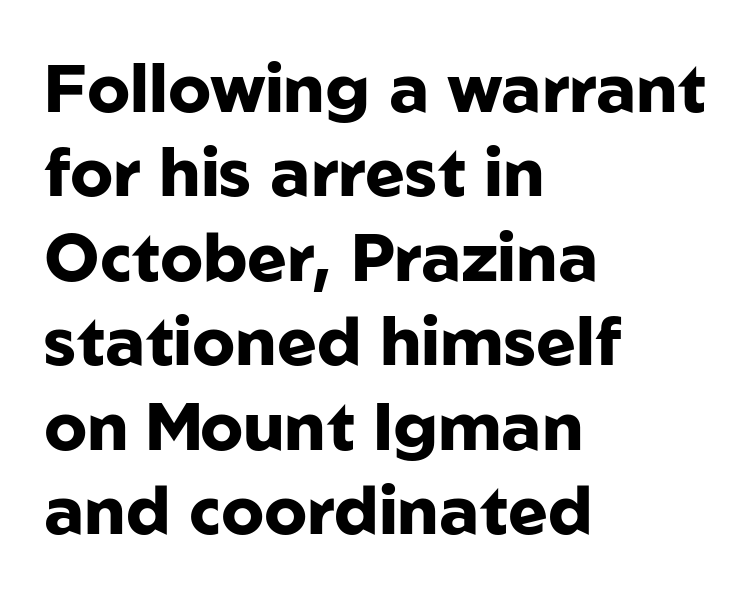
Q: Is the text bold? A: Yes.
Q: Is the text italic (slanted)? A: No, it is upright.
Q: Is the typeface a serif or a sans-serif typeface? A: Sans-serif.
Q: Is the text underlined? A: No.
Q: How is the paragraph aligned? A: Left-aligned.
Q: Is the spacing between letters normal or unusually wide? A: Normal.
Q: Is the spacing between lines tight, normal or loose? A: Normal.
Q: Width (condensed, normal, or wide)? A: Normal.
Q: Stroke contrast? A: Low.
Q: x-height? A: Medium.
Q: Monospaced? A: No.
